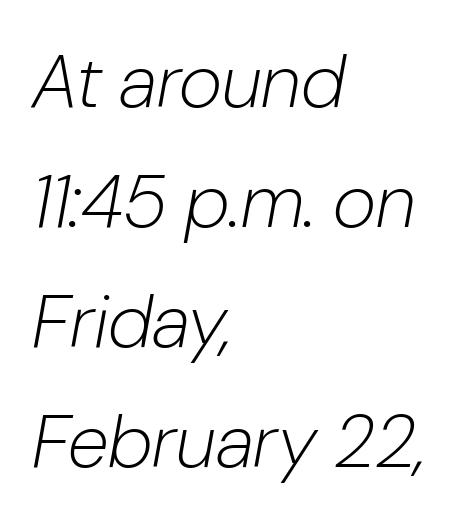
The baseline area is clear. The letterforms sit at book weight or below. Do the characters align in a grid? No, the font is proportional. These lines sit exactly where default settings would place them. Observe the lean: these are italic letterforms. There is no visible air inserted between adjacent glyphs.
